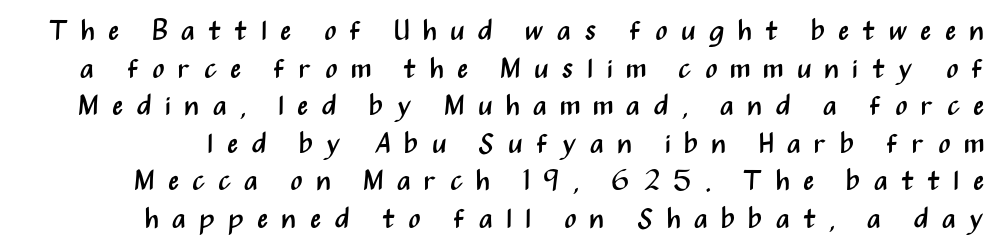
The image shows 28 px regular-weight, condensed sans-serif type, upright; set normal line spacing (1.34x), unusually wide letter spacing (+0.47 em), not underlined; medium stroke contrast and a medium x-height.
